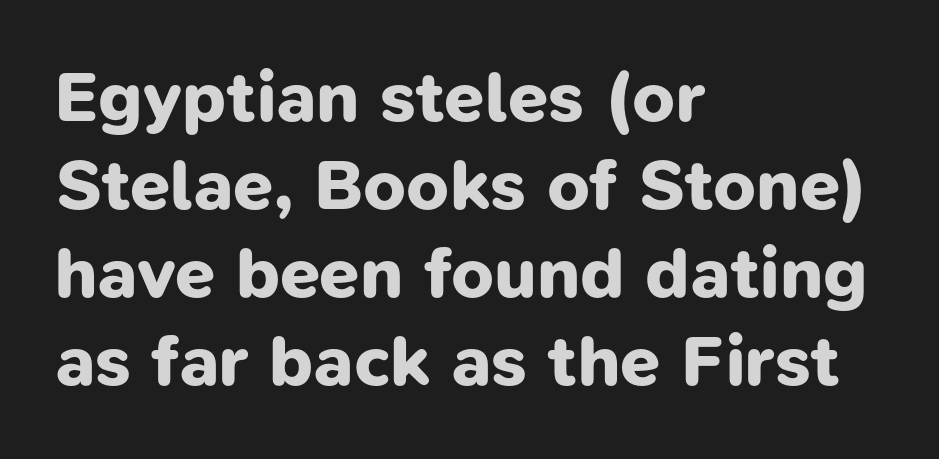
The image shows 72 px bold sans-serif type; set left-aligned, line spacing 1.22x, normal letter spacing, not underlined; low stroke contrast and a medium x-height.
